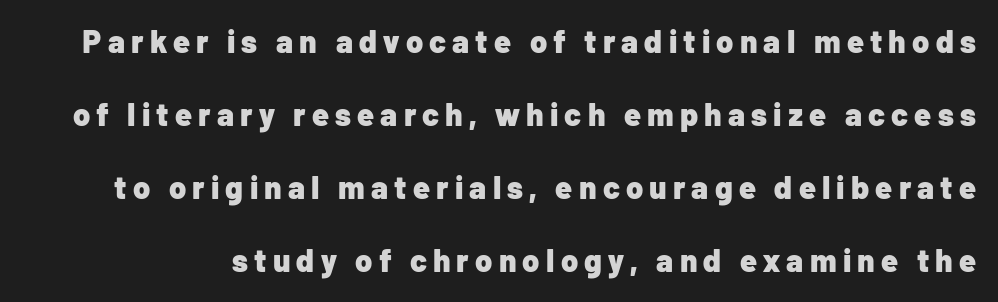
{"serif": "no", "italic": "no", "bold": "yes", "weight": "heavy", "width": "normal", "stroke_contrast": "low", "x_height": "medium", "monospaced": "no", "underline": "no", "line_spacing": "loose", "line_spacing_ratio": 2.36, "letter_spacing": "wide", "letter_spacing_em": 0.2, "glyph_px": 31}
